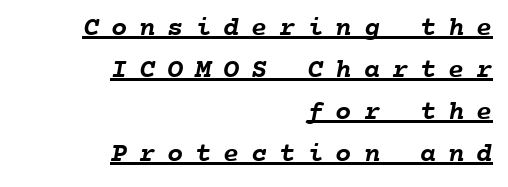
Q: Is the text bold? A: Yes.
Q: Is the text underlined? A: Yes.
Q: How is the paragraph aligned? A: Right-aligned.
Q: Is the spacing between letters normal or unusually wide? A: Unusually wide.
Q: Is the spacing between lines tight, normal or loose? A: Normal.
